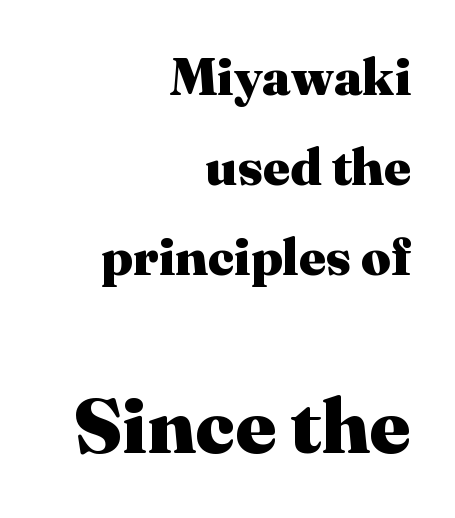
{"serif": "yes", "italic": "no", "bold": "yes", "weight": "heavy", "width": "normal", "stroke_contrast": "medium", "x_height": "medium", "monospaced": "no", "underline": "no", "align": "right", "line_spacing_ratio": 1.73, "letter_spacing": "normal", "letter_spacing_em": 0.0, "larger_block": "second", "size_ratio": 1.5, "glyph_px": 78}
